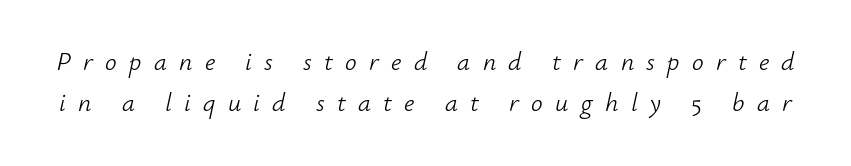
Q: Is the text bold? A: No.
Q: Is the text italic (slanted)? A: Yes, it leans right by about 12 degrees.
Q: Is the text underlined? A: No.
Q: Is the spacing between letters normal or unusually wide? A: Unusually wide.
Q: Is the spacing between lines tight, normal or loose? A: Normal.
